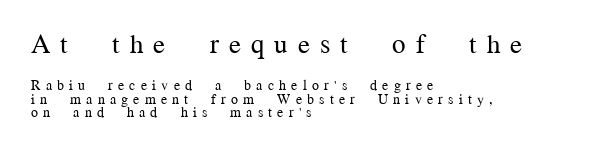
Q: Is the text bold? A: No.
Q: Is the text italic (slanted)? A: No, it is upright.
Q: Is the text underlined? A: No.
Q: How is the paragraph aligned? A: Left-aligned.
Q: Is the spacing between letters normal or unusually wide? A: Unusually wide.
Q: Is the spacing between lines tight, normal or loose? A: Tight.
Q: Which block of text is set in a larger size, the first (top) or the second (bottom)? A: The first (top) one.
